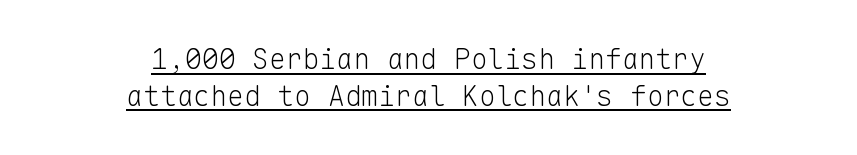
The image shows 28 px light sans-serif type, upright, monospaced; set centered, normal line spacing (1.31x), normal letter spacing, underlined; low stroke contrast and a medium x-height.
